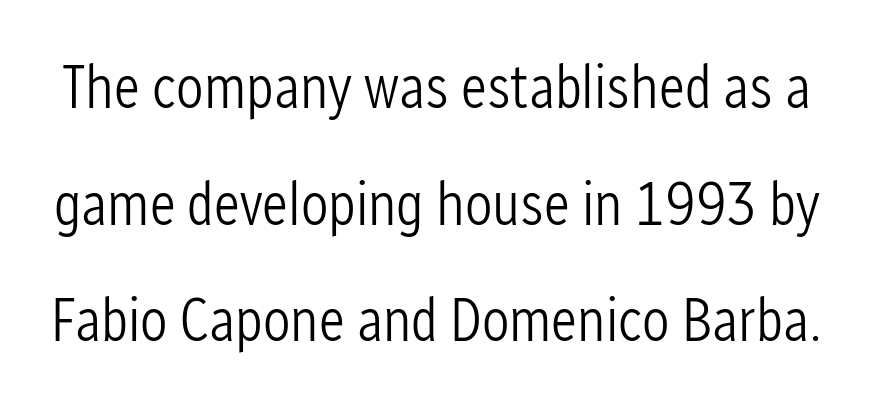
{"serif": "no", "italic": "no", "bold": "no", "weight": "light", "width": "condensed", "stroke_contrast": "low", "x_height": "medium", "monospaced": "no", "underline": "no", "line_spacing": "loose", "line_spacing_ratio": 1.91, "letter_spacing": "normal", "letter_spacing_em": 0.0, "glyph_px": 61}
